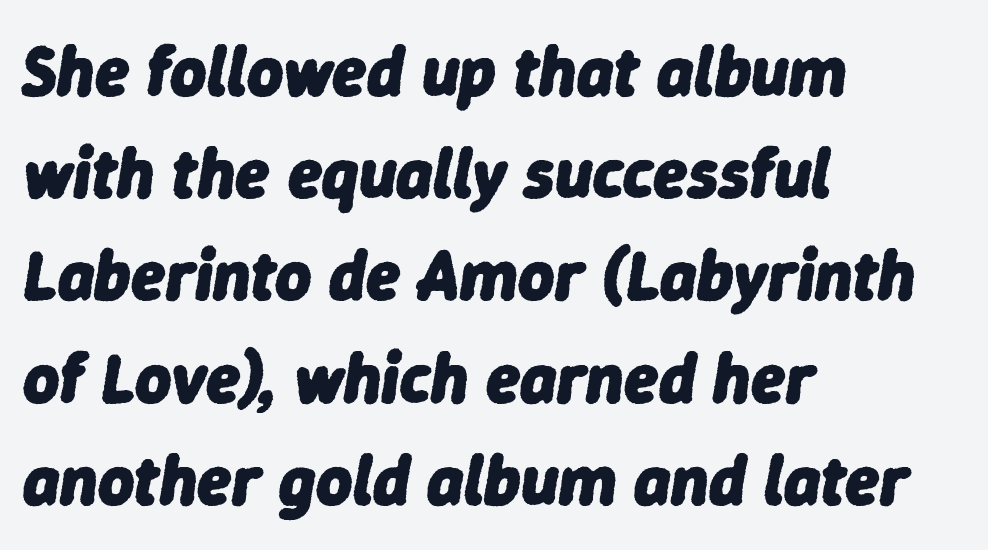
Q: Is the text bold? A: Yes.
Q: Is the text italic (slanted)? A: Yes, it leans right by about 9 degrees.
Q: Is the text underlined? A: No.
Q: How is the paragraph aligned? A: Left-aligned.
Q: Is the spacing between letters normal or unusually wide? A: Normal.
Q: Is the spacing between lines tight, normal or loose? A: Normal.
Q: Width (condensed, normal, or wide)? A: Normal.
Q: Stroke contrast? A: Low.
Q: x-height? A: Medium.
Q: Monospaced? A: No.
